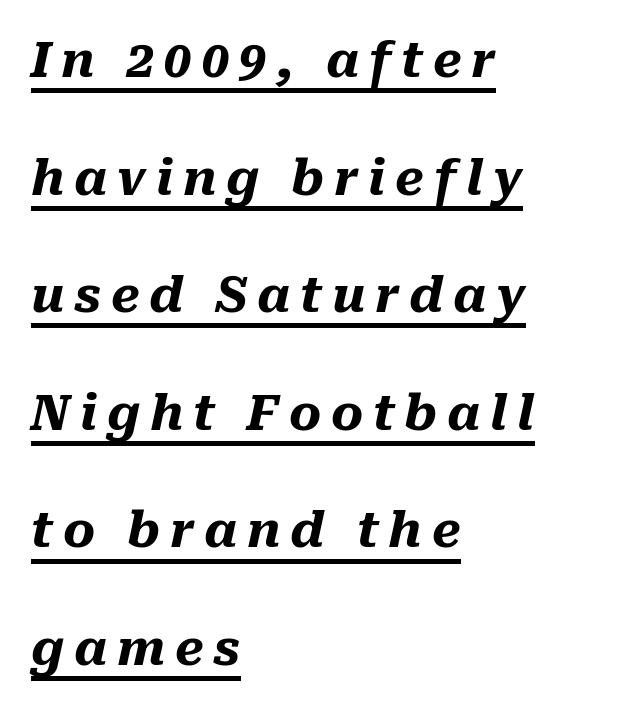
If you drew a ruler down the left edge, every line would touch it. Pretty heavy lettering here — definitely bold. What's the leading like? Stretched, with rows far apart. Varying glyph widths throughout — classic text-font behaviour. A continuous stroke trails under the words, as in a hyperlink.
